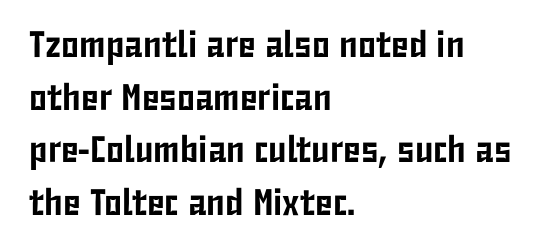
The image shows 37 px condensed sans-serif type, upright; set left-aligned, normal line spacing (1.42x), normal letter spacing, not underlined; low stroke contrast and a medium x-height.
